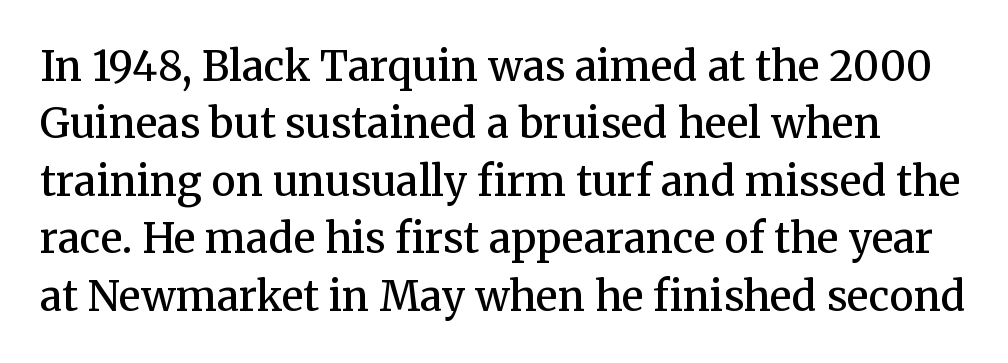
{"serif": "yes", "italic": "no", "bold": "semi", "weight": "semibold", "width": "normal", "stroke_contrast": "medium", "x_height": "medium", "monospaced": "no", "underline": "no", "line_spacing": "normal", "line_spacing_ratio": 1.4, "letter_spacing": "normal", "letter_spacing_em": 0.0, "glyph_px": 41}
